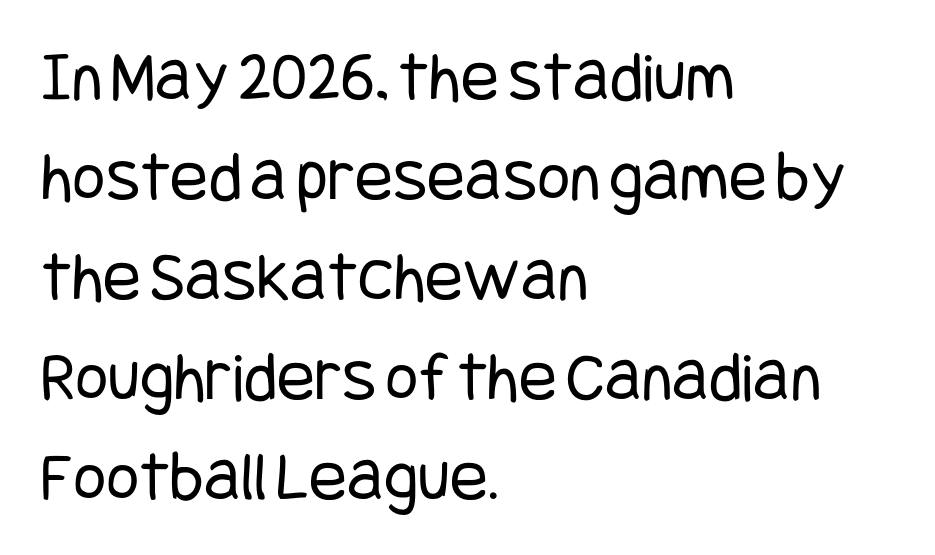
The image shows 71 px regular-weight, condensed sans-serif type, upright; set left-aligned, normal line spacing (1.41x), normal letter spacing, not underlined; low stroke contrast and a large x-height.
